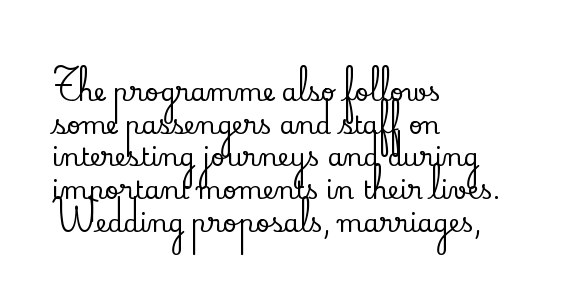
The tracking reads as untouched default to a designer's eye. Has an underline been added? It has not. Where is the straight margin? On the left. A typesetter would call this leading conventional body-copy spacing.
